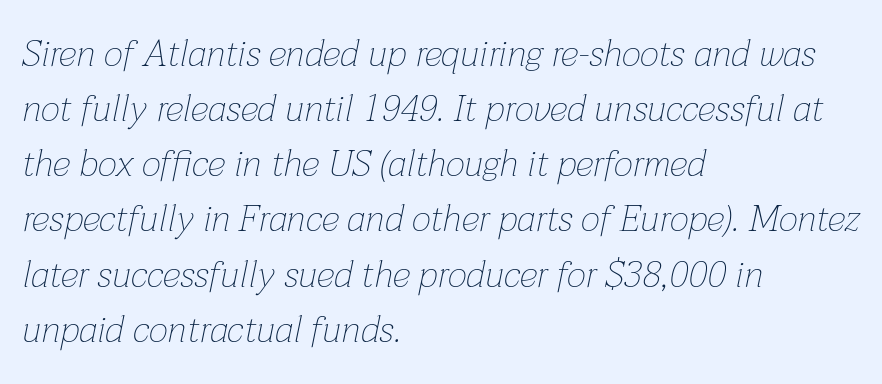
The image shows 37 px thin type, italic (leaning right); set left-aligned, normal line spacing (1.49x), normal letter spacing, not underlined; low stroke contrast and a medium x-height.
